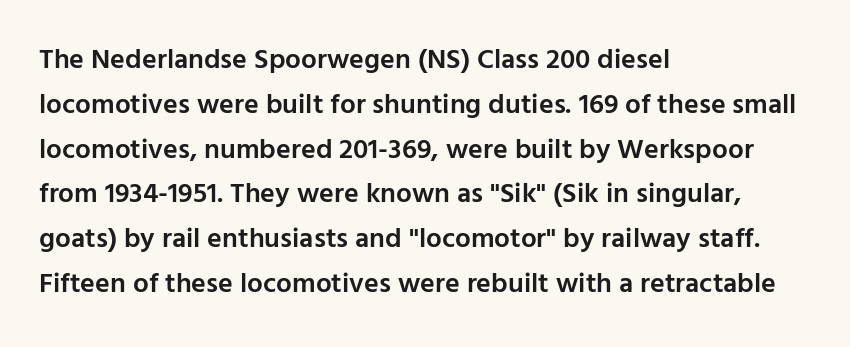
{"serif": "no", "italic": "no", "bold": "semi", "weight": "semibold", "width": "normal", "stroke_contrast": "low", "x_height": "medium", "monospaced": "no", "underline": "no", "align": "left", "line_spacing": "normal", "line_spacing_ratio": 1.6, "letter_spacing": "normal", "letter_spacing_em": 0.0, "glyph_px": 28}
